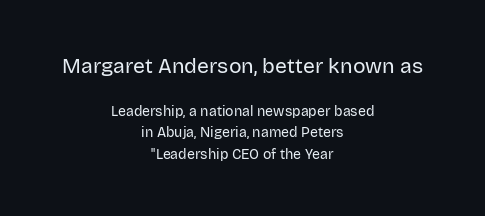
The image shows 21 px text type, upright; set centered, normal line spacing (1.53x), normal letter spacing, not underlined; the first (top) block is 1.5x larger.
